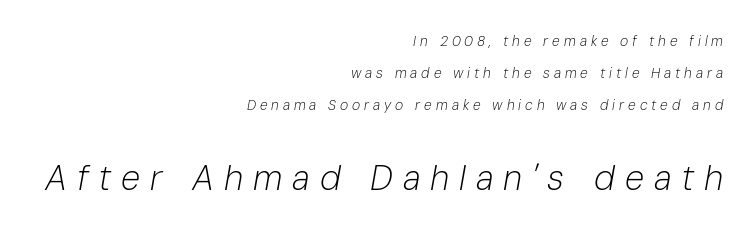
{"italic": "yes", "lean": "right", "slant_degrees": 10, "bold": "no", "weight": "light", "width": "normal", "stroke_contrast": "low", "x_height": "medium", "monospaced": "no", "underline": "no", "align": "right", "line_spacing": "loose", "line_spacing_ratio": 2.27, "letter_spacing": "wide", "letter_spacing_em": 0.28, "larger_block": "second", "size_ratio": 2.5, "glyph_px": 35}
